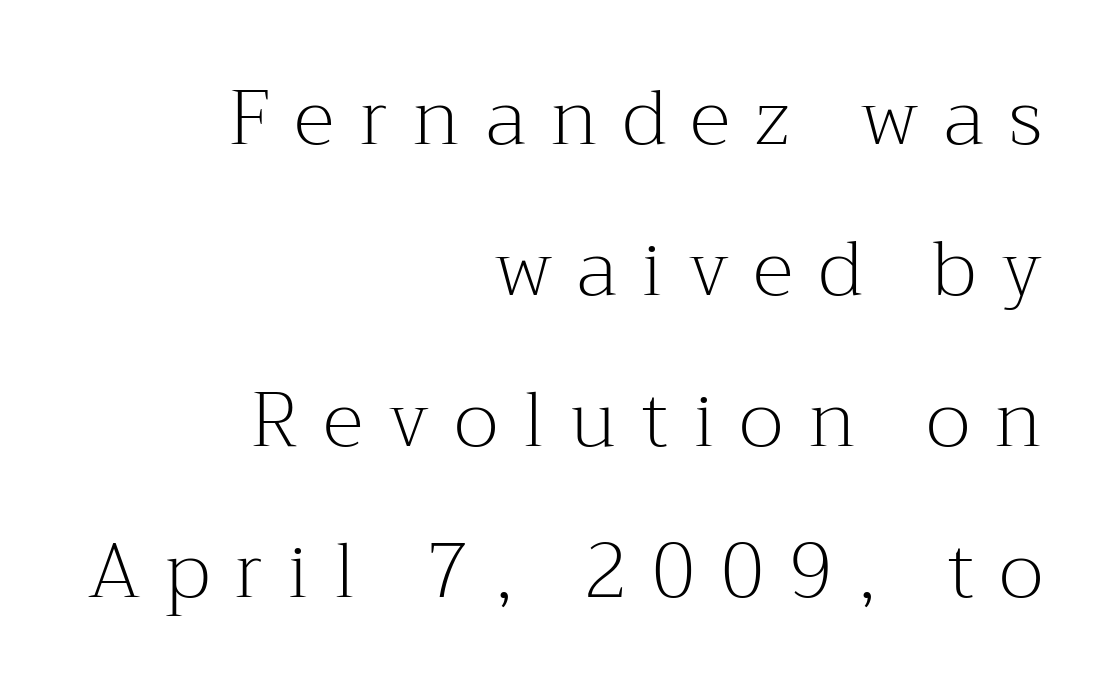
The font family rendered here belongs to the serif group. A student would call this right alignment; a typographer would say flush right, rag left. Italic? Not at all — the glyphs are vertical. The strokes are not fattened; the text isn't bold. The letters advance in unequal steps, a hallmark of proportional type. Quick note: underline off.
